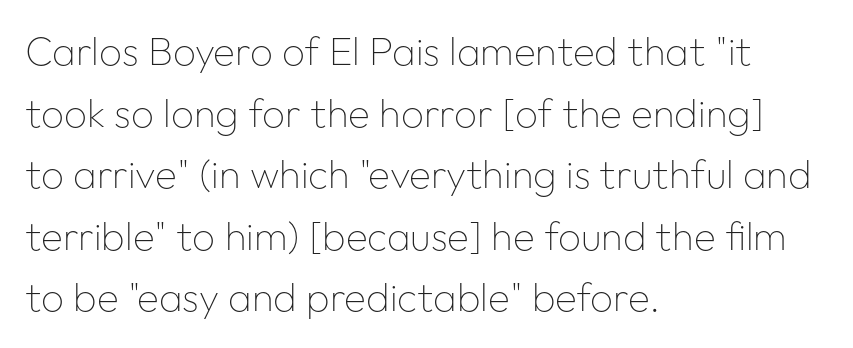
{"serif": "no", "italic": "no", "bold": "no", "weight": "thin", "width": "normal", "stroke_contrast": "low", "x_height": "medium", "monospaced": "no", "underline": "no", "align": "left", "line_spacing": "normal", "line_spacing_ratio": 1.54, "letter_spacing": "normal", "letter_spacing_em": 0.0, "glyph_px": 40}
